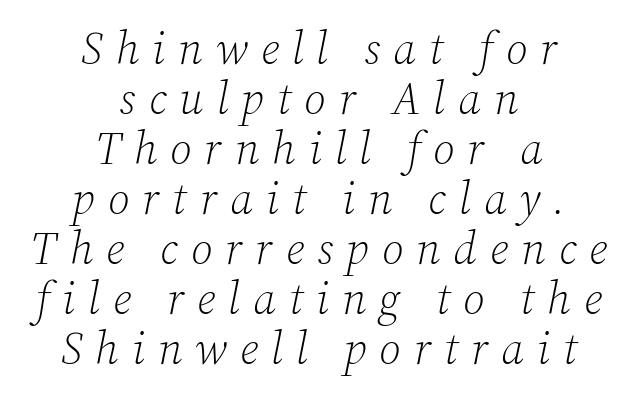
The image shows 45 px light serif type, italic (leaning right); set centered, tight line spacing (1.11x), unusually wide letter spacing (+0.29 em), not underlined; low stroke contrast and a medium x-height.
